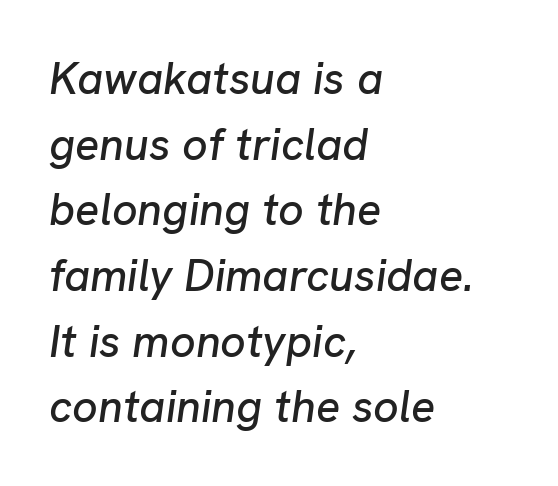
{"italic": "yes", "lean": "right", "slant_degrees": 8, "width": "normal", "stroke_contrast": "low", "x_height": "medium", "monospaced": "no", "underline": "no", "align": "left", "line_spacing": "normal", "line_spacing_ratio": 1.46, "letter_spacing": "normal", "letter_spacing_em": 0.0, "glyph_px": 45}
